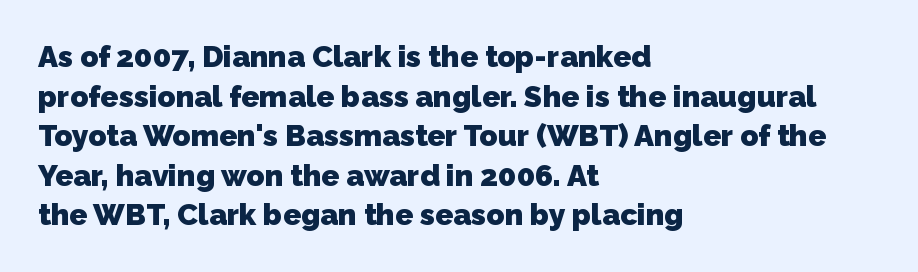
{"serif": "no", "bold": "yes", "weight": "heavy", "width": "normal", "stroke_contrast": "low", "x_height": "medium", "monospaced": "no", "underline": "no", "align": "left", "line_spacing": "normal", "line_spacing_ratio": 1.32, "letter_spacing": "normal", "letter_spacing_em": 0.0, "glyph_px": 30}
